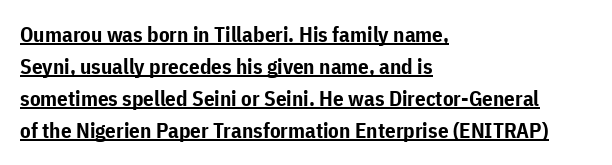
Between one letter and the next there's only the usual sliver of space. The lettering holds an erect, upright posture throughout. The rag falls on the right side of this text block. Does a line run under the words? Yes, clearly. The line-height multiplier appears to be the usual default.
